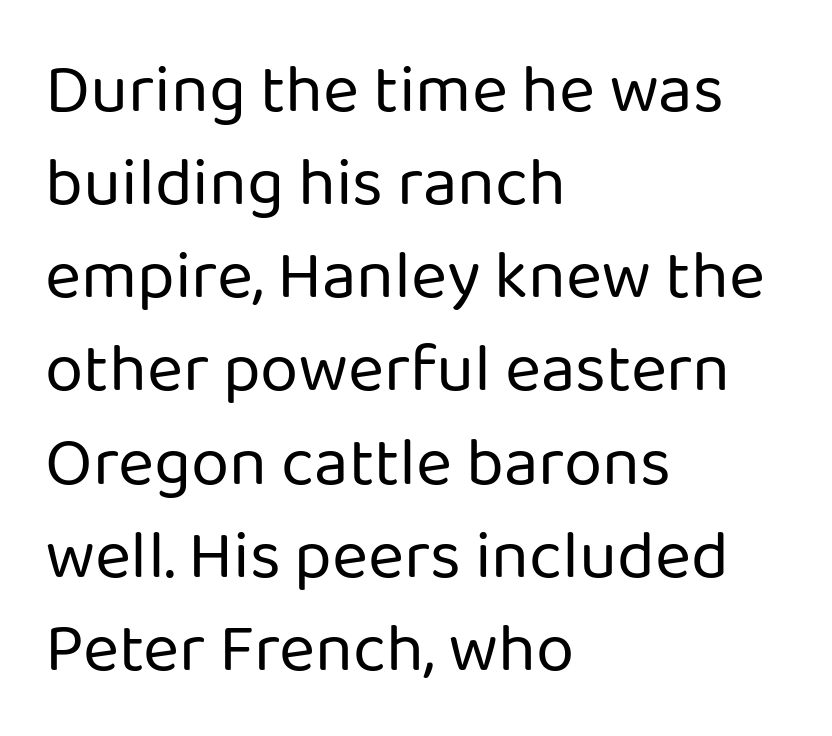
Q: Is the text bold? A: No.
Q: Is the text italic (slanted)? A: No, it is upright.
Q: Is the typeface a serif or a sans-serif typeface? A: Sans-serif.
Q: Is the text underlined? A: No.
Q: How is the paragraph aligned? A: Left-aligned.
Q: Is the spacing between letters normal or unusually wide? A: Normal.
Q: Is the spacing between lines tight, normal or loose? A: Normal.
Q: Width (condensed, normal, or wide)? A: Normal.
Q: Stroke contrast? A: Low.
Q: x-height? A: Medium.
Q: Monospaced? A: No.
